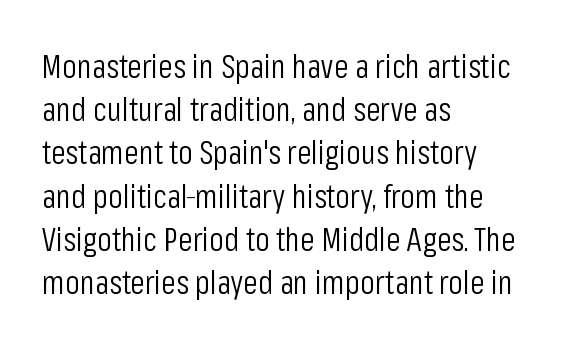
The image shows 33 px light, condensed sans-serif type, upright; set left-aligned, normal line spacing (1.31x), normal letter spacing, not underlined; low stroke contrast and a medium x-height.
